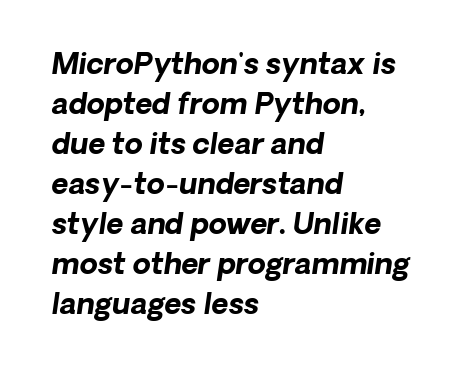
The image shows 29 px bold sans-serif type; set left-aligned, normal line spacing (1.38x), normal letter spacing, not underlined; low stroke contrast and a medium x-height.
